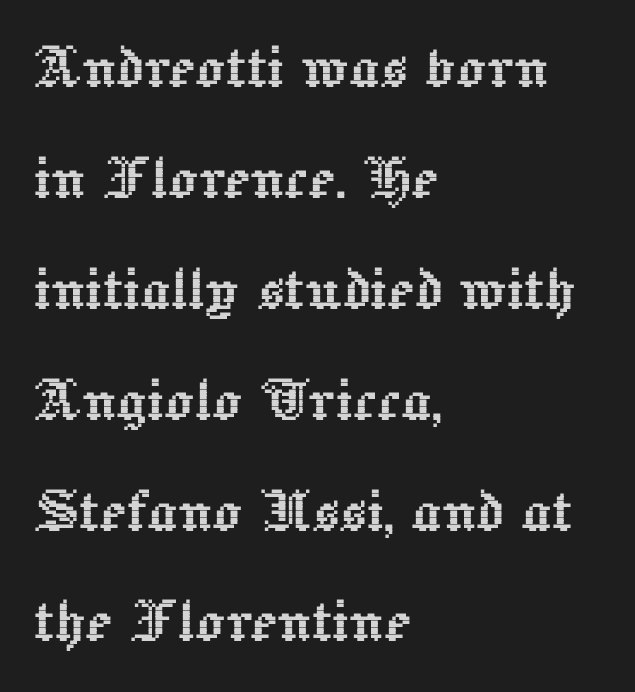
The image shows 72 px text type, upright; set left-aligned, normal line spacing (1.54x), normal letter spacing, not underlined; a medium x-height.
